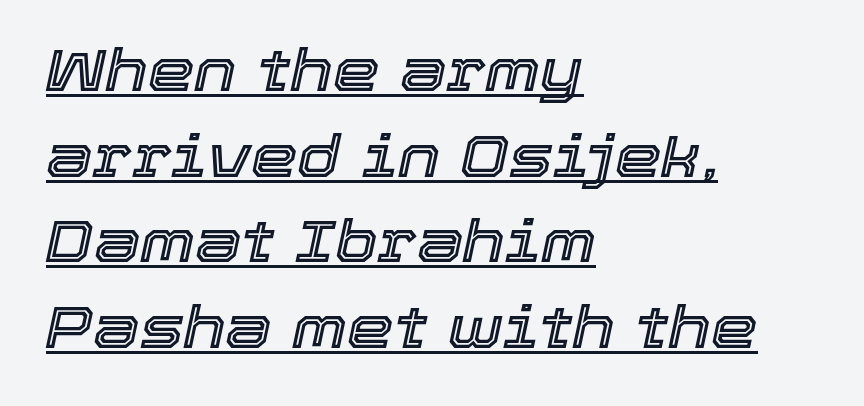
Varying glyph widths throughout — classic text-font behaviour. Each line of the rendering has a horizontal stroke beneath the glyphs. It's the slanting kind of type. These lines keep a tight, regular rhythm from letter to letter. Line beginnings align vertically; line endings do not.
